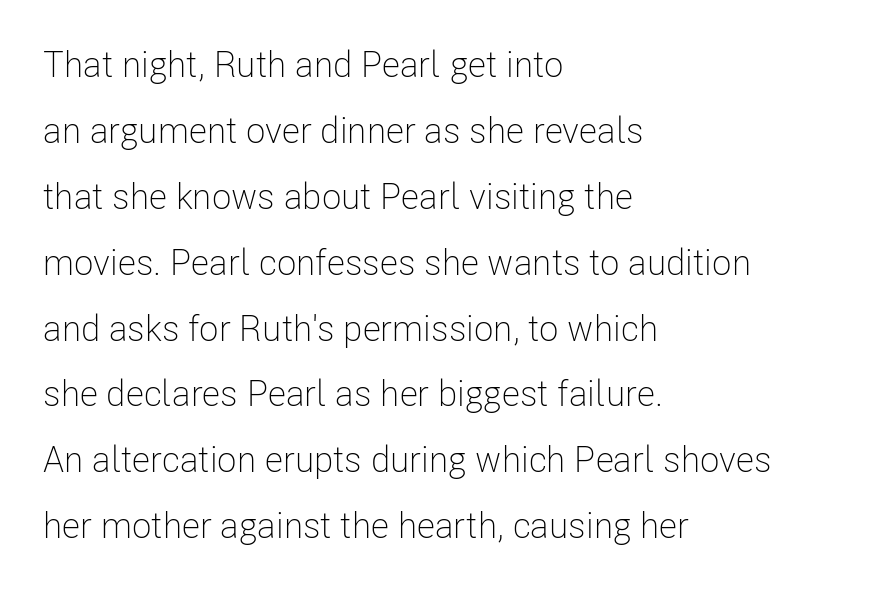
In terms of letterspacing, this is plain default setting. Designer's note — italics off, roman on. The face looks like a standard text weight, possibly lighter. The lines are quadded left. The characters display no serif detailing; their extremities are plain.
